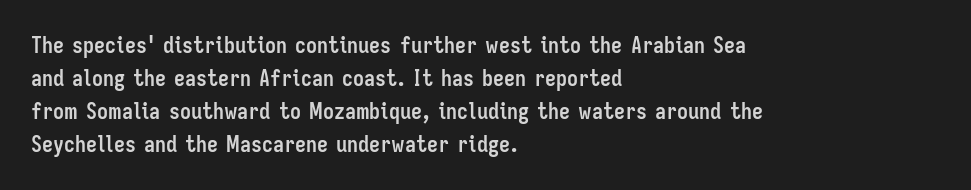
{"italic": "no", "bold": "yes", "underline": "no", "align": "left", "line_spacing": "normal", "line_spacing_ratio": 1.5, "letter_spacing": "normal", "letter_spacing_em": 0.0, "glyph_px": 22}
